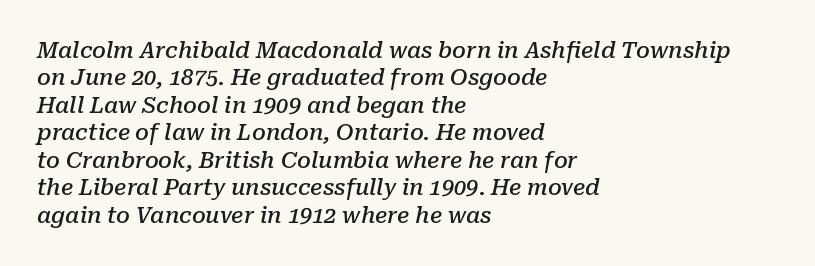
The glyphs look as if they've been sheared to an angle. Underlining? Definitely not there. These lines carry some extra weight — a demibold, not a full bold. Standard letterfit; no display-style spreading of the glyphs. This rendering uses left alignment, leaving the right contour irregular. The passage shown stacks its lines at a standard gap.
